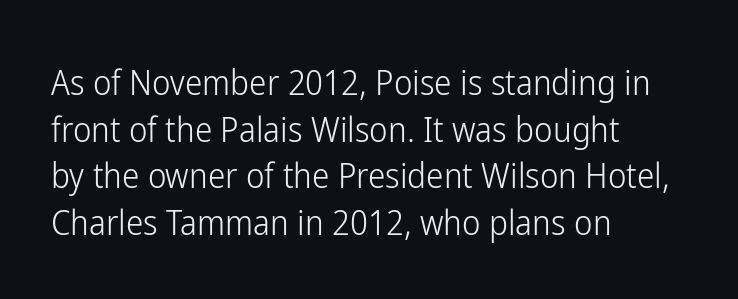
Check where the strokes stop: nothing finishes them off — pure sans. Do the letters lean? They stand straight. Spacing verdict: proportional, widths tailored to each character. Stroke thickness stays within the range of a standard reading face or lighter. The space beneath each line is pristine and unruled. The leading is moderate, giving the passage an even texture.
